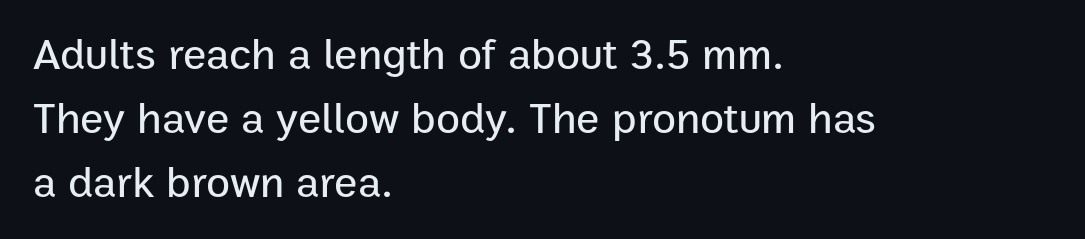
Is this a fixed-width face? No — the glyphs have proportional, varying widths. Vertical strokes here are truly vertical. Which margin do the lines hug? The left one — the right edge is uneven. Notice how descenders clear the ascenders below comfortably — that's standard leading. How are the letters spaced? Ordinarily, with no added tracking.
